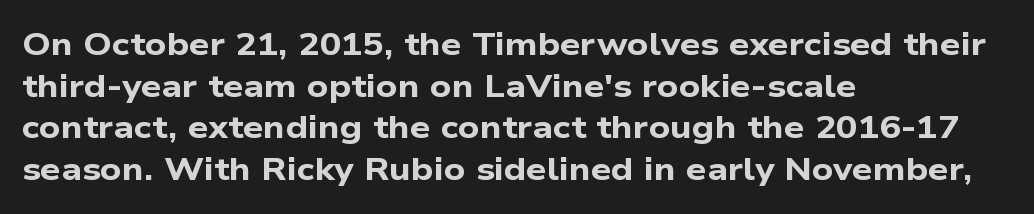
What stands out about the letter spacing? Nothing — it is the standard amount. I'd call this a sans setting — the letters go barefoot. In terms of weight, the rendering is a true, heavy bold. The lines sit at an ordinary, default distance from one another.
